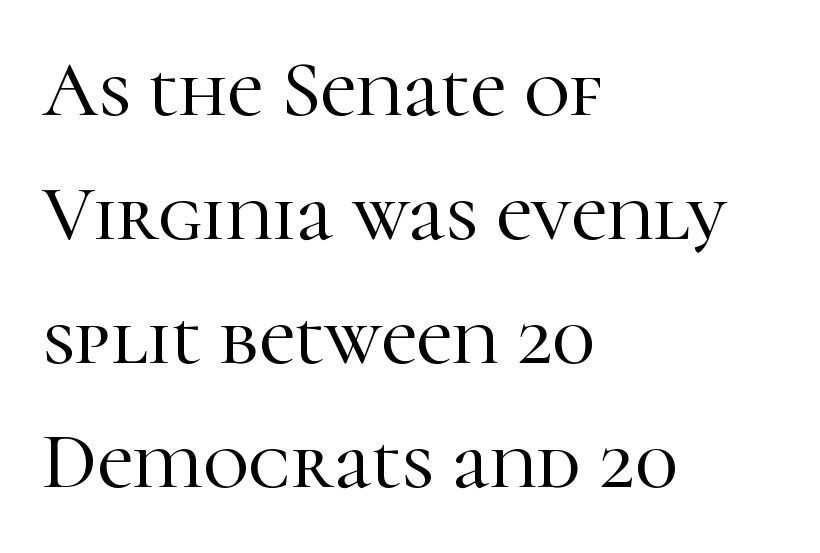
Line starts are locked; line ends wander. Each new line begins a customary step beneath the previous one. The letterforms sit shoulder to shoulder at normal distance. Proportional: the letters do not fall into vertical columns.
